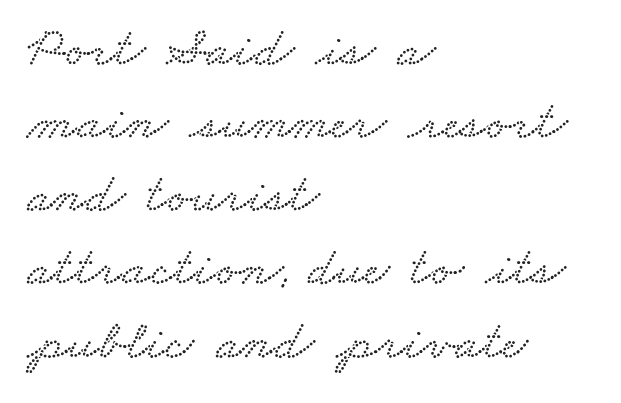
{"width": "wide", "stroke_contrast": "low", "x_height": "small", "monospaced": "no", "underline": "no", "align": "left", "line_spacing": "normal", "line_spacing_ratio": 1.33, "letter_spacing": "normal", "letter_spacing_em": 0.0, "glyph_px": 55}
